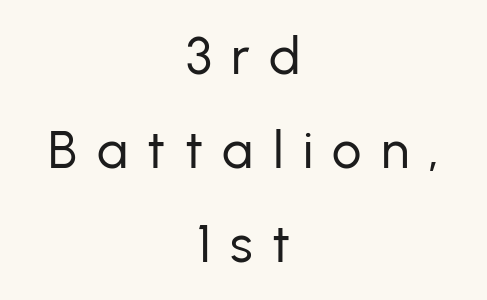
Q: Is the text bold? A: No.
Q: Is the text italic (slanted)? A: No, it is upright.
Q: Is the typeface a serif or a sans-serif typeface? A: Sans-serif.
Q: Is the text underlined? A: No.
Q: How is the paragraph aligned? A: Centered.
Q: Is the spacing between letters normal or unusually wide? A: Unusually wide.
Q: Width (condensed, normal, or wide)? A: Normal.
Q: Stroke contrast? A: Low.
Q: x-height? A: Medium.
Q: Monospaced? A: No.
